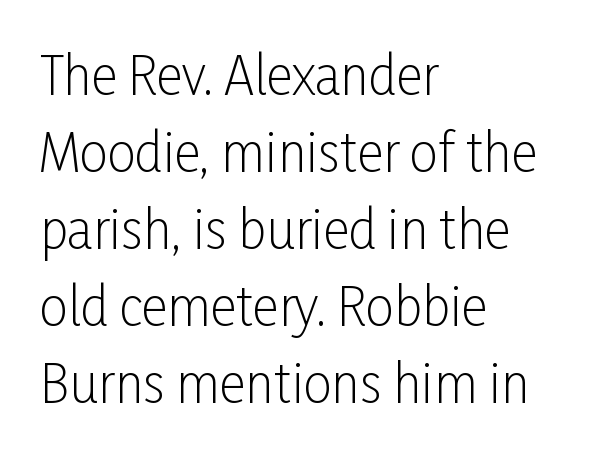
Q: Is the text bold? A: No.
Q: Is the text italic (slanted)? A: No, it is upright.
Q: Is the typeface a serif or a sans-serif typeface? A: Sans-serif.
Q: Is the text underlined? A: No.
Q: How is the paragraph aligned? A: Left-aligned.
Q: Is the spacing between letters normal or unusually wide? A: Normal.
Q: Is the spacing between lines tight, normal or loose? A: Normal.
Q: Width (condensed, normal, or wide)? A: Condensed.
Q: Stroke contrast? A: Low.
Q: x-height? A: Medium.
Q: Monospaced? A: No.
